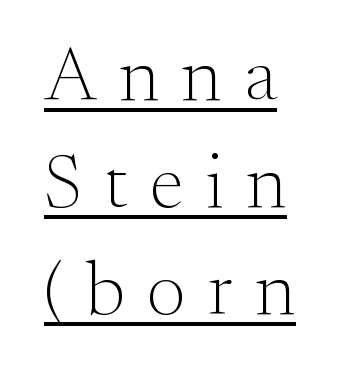
The image shows 76 px light serif type, upright; set normal line spacing (1.41x), unusually wide letter spacing (+0.3 em), underlined; medium stroke contrast and a small x-height.
